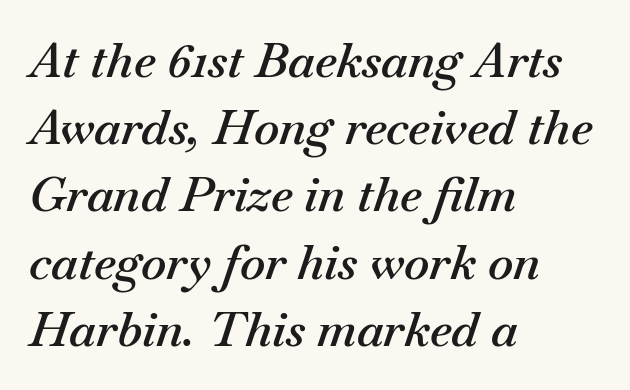
{"italic": "yes", "lean": "right", "slant_degrees": 18, "bold": "semi", "weight": "semibold", "width": "normal", "stroke_contrast": "medium", "x_height": "small", "monospaced": "no", "underline": "no", "align": "left", "line_spacing": "normal", "line_spacing_ratio": 1.4, "letter_spacing": "normal", "letter_spacing_em": 0.0, "glyph_px": 48}
